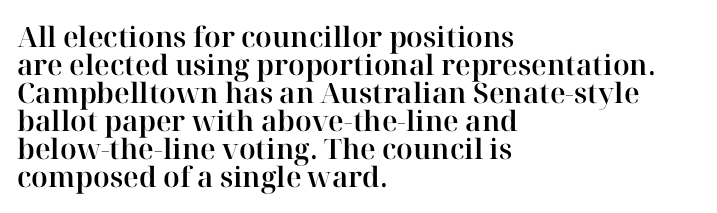
Q: Is the text italic (slanted)? A: No, it is upright.
Q: Is the typeface a serif or a sans-serif typeface? A: Serif.
Q: Is the text underlined? A: No.
Q: How is the paragraph aligned? A: Left-aligned.
Q: Is the spacing between letters normal or unusually wide? A: Normal.
Q: Is the spacing between lines tight, normal or loose? A: Tight.
Q: Width (condensed, normal, or wide)? A: Normal.
Q: Stroke contrast? A: High.
Q: x-height? A: Medium.
Q: Monospaced? A: No.
